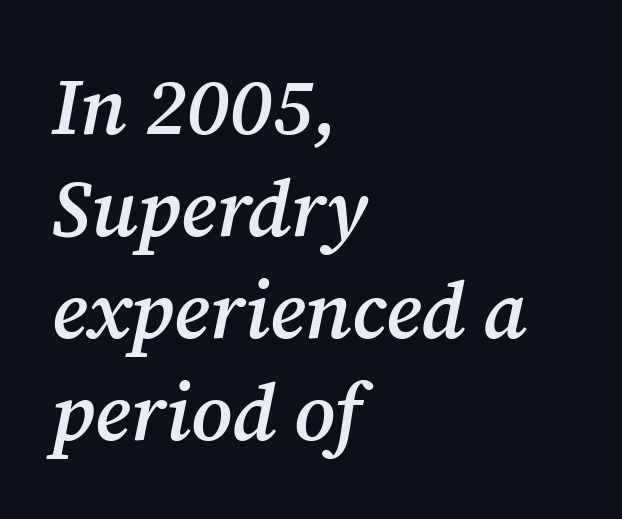
The image shows 79 px semibold serif type, italic (leaning right); set left-aligned, normal line spacing (1.29x), normal letter spacing, not underlined; medium stroke contrast and a medium x-height.
